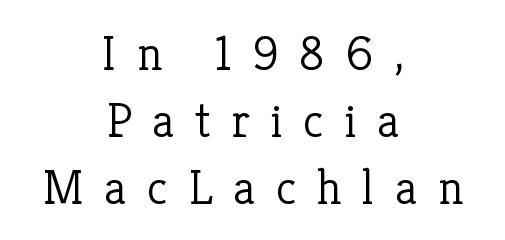
{"serif": "yes", "italic": "no", "bold": "no", "weight": "light", "width": "normal", "stroke_contrast": "low", "x_height": "medium", "monospaced": "no", "underline": "no", "align": "center", "line_spacing": "normal", "line_spacing_ratio": 1.34, "letter_spacing": "wide", "letter_spacing_em": 0.41, "glyph_px": 50}
